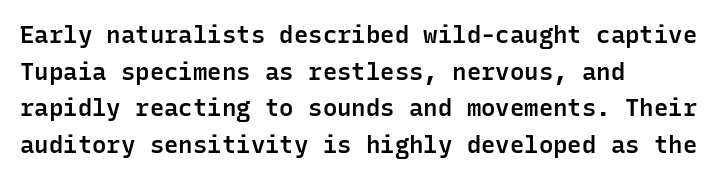
If you drew a line through each stem, it would be perfectly vertical. Each line starts at the same left margin while the right side varies. The string is rendered with underlining switched off. In terms of weight, the rendering is demibold, just under bold.
